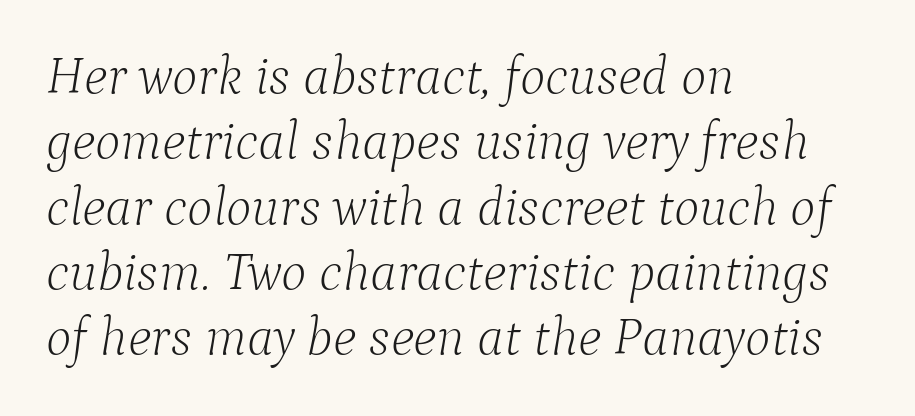
{"serif": "yes", "italic": "yes", "lean": "right", "slant_degrees": 9, "bold": "no", "weight": "light", "width": "normal", "stroke_contrast": "low", "x_height": "medium", "monospaced": "no", "underline": "no", "align": "left", "line_spacing_ratio": 1.21, "letter_spacing": "normal", "letter_spacing_em": 0.0, "glyph_px": 54}
